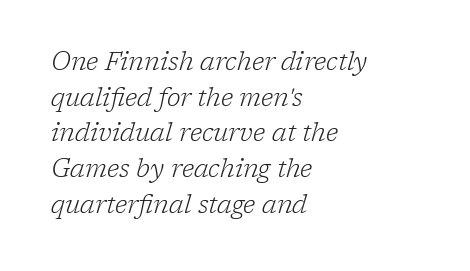
Q: Is the text bold? A: No.
Q: Is the text italic (slanted)? A: Yes, it leans right by about 17 degrees.
Q: Is the text underlined? A: No.
Q: How is the paragraph aligned? A: Left-aligned.
Q: Is the spacing between letters normal or unusually wide? A: Normal.
Q: Is the spacing between lines tight, normal or loose? A: Normal.
